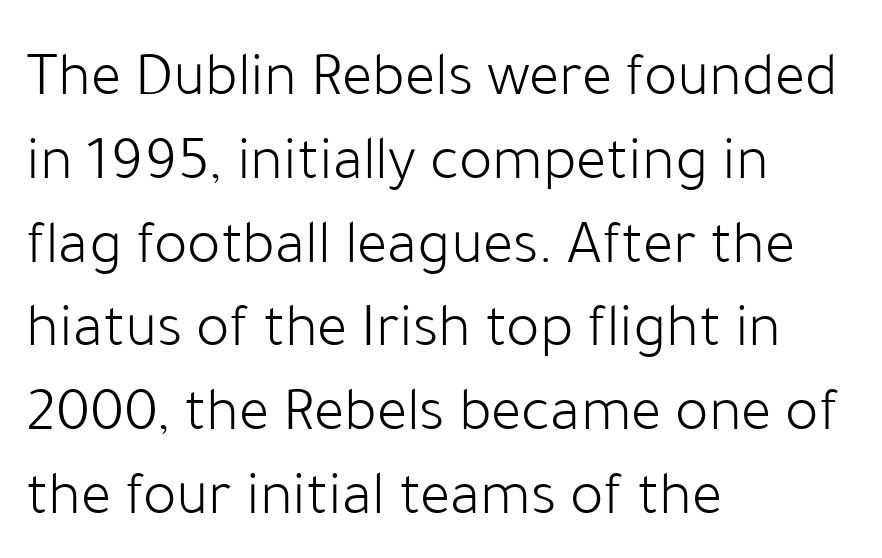
Q: Is the text bold? A: No.
Q: Is the text italic (slanted)? A: No, it is upright.
Q: Is the typeface a serif or a sans-serif typeface? A: Sans-serif.
Q: Is the text underlined? A: No.
Q: How is the paragraph aligned? A: Left-aligned.
Q: Is the spacing between letters normal or unusually wide? A: Normal.
Q: Is the spacing between lines tight, normal or loose? A: Normal.
Q: Width (condensed, normal, or wide)? A: Normal.
Q: Stroke contrast? A: Low.
Q: x-height? A: Medium.
Q: Monospaced? A: No.
